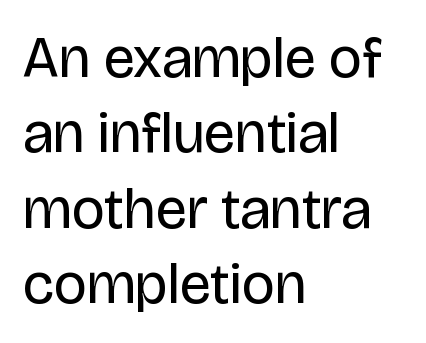
Q: Is the text bold? A: No.
Q: Is the text italic (slanted)? A: No, it is upright.
Q: Is the typeface a serif or a sans-serif typeface? A: Sans-serif.
Q: Is the text underlined? A: No.
Q: How is the paragraph aligned? A: Left-aligned.
Q: Is the spacing between letters normal or unusually wide? A: Normal.
Q: Is the spacing between lines tight, normal or loose? A: Normal.
Q: Width (condensed, normal, or wide)? A: Normal.
Q: Stroke contrast? A: Low.
Q: x-height? A: Large.
Q: Monospaced? A: No.
